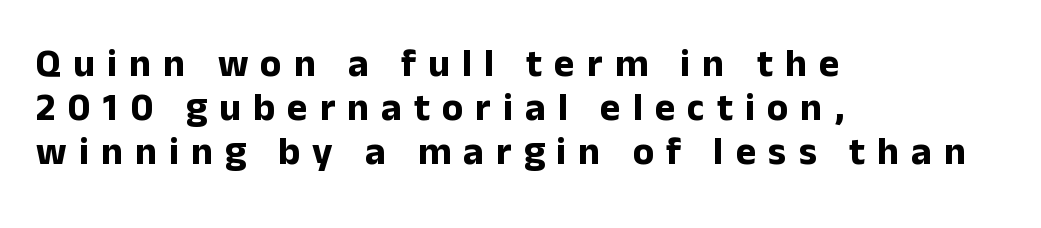
The image shows 39 px bold sans-serif type, upright; set left-aligned, tight line spacing (1.13x), unusually wide letter spacing (+0.31 em), not underlined; low stroke contrast and a medium x-height.
